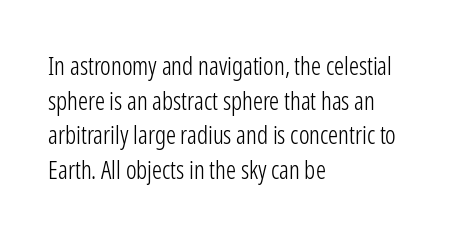
The image shows 25 px text type, upright; set left-aligned, normal line spacing (1.39x), normal letter spacing, not underlined.
